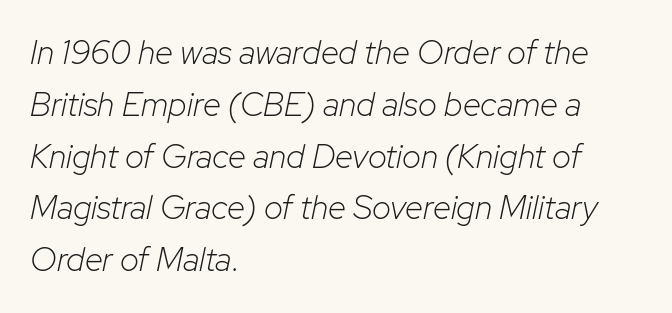
Q: Is the text bold? A: No.
Q: Is the text italic (slanted)? A: Yes, it leans right by about 12 degrees.
Q: Is the text underlined? A: No.
Q: How is the paragraph aligned? A: Left-aligned.
Q: Is the spacing between letters normal or unusually wide? A: Normal.
Q: Is the spacing between lines tight, normal or loose? A: Normal.
Q: Width (condensed, normal, or wide)? A: Normal.
Q: Stroke contrast? A: Low.
Q: x-height? A: Medium.
Q: Monospaced? A: No.
